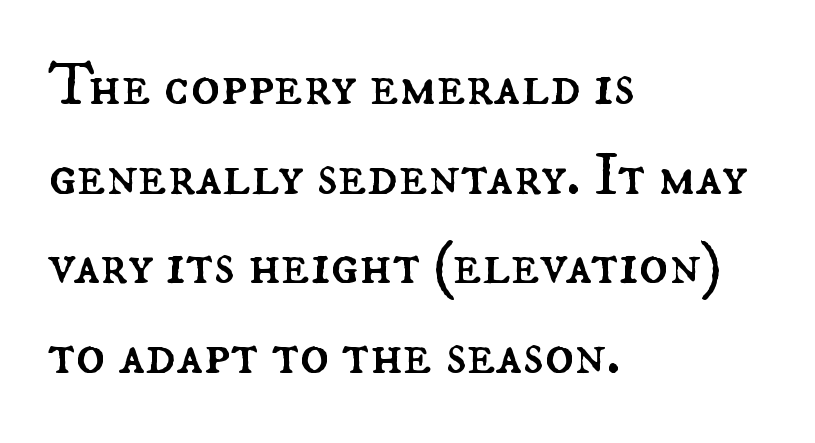
This rendering uses left alignment, leaving the right contour irregular. The passage shown has conventional tracking throughout. This sample keeps an unexceptional amount of space between lines. No heavy texture on the line: the type isn't bold. Quick note: underline off. Looks like regular typesetting: each glyph gets only the width it needs.
